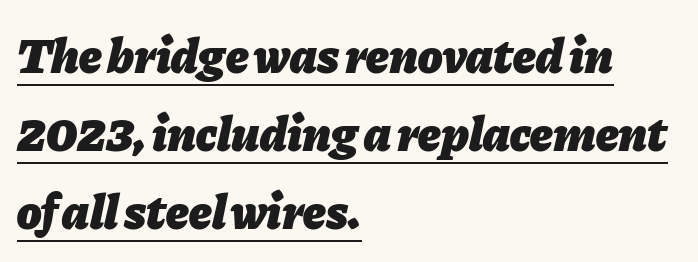
Looks like regular typesetting: each glyph gets only the width it needs. The typesetting leans heavy: a genuine bold. A typesetter would mark this as italic. The rendering anchors every line to the left-hand side.
